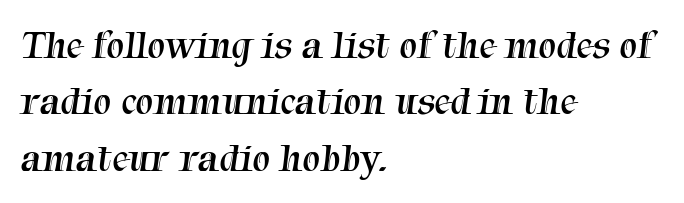
The letterforms sit shoulder to shoulder at normal distance. Character widths vary here, with narrow letters taking less room than wide ones. The ragged edge is on the right, which tells us the setting is flush left. The type family on display is of the serif kind. The passage shown stacks its lines at a standard gap. Underline: absent.
